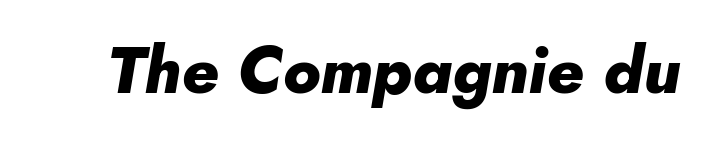
Emphasis by weight is at full strength: bold. Compared with typical body copy, the letter spacing here is the same. Unmarked baselines from the first word to the last. Looks like regular typesetting: each glyph gets only the width it needs.
